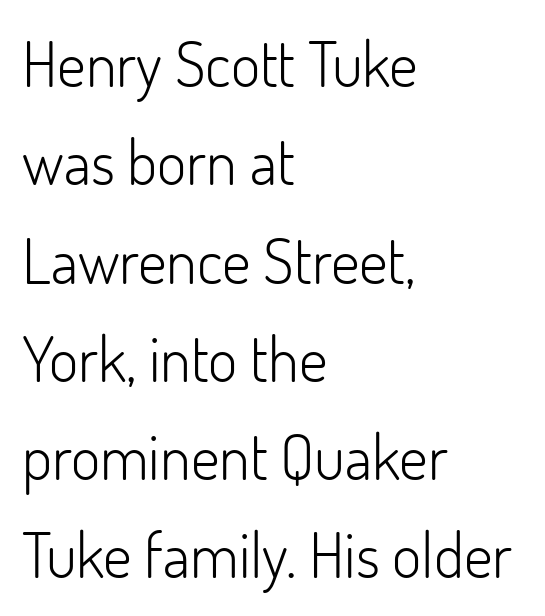
{"serif": "no", "italic": "no", "bold": "no", "weight": "light", "width": "normal", "stroke_contrast": "low", "x_height": "small", "monospaced": "no", "underline": "no", "align": "left", "line_spacing": "normal", "line_spacing_ratio": 1.56, "letter_spacing": "normal", "letter_spacing_em": 0.0, "glyph_px": 63}
